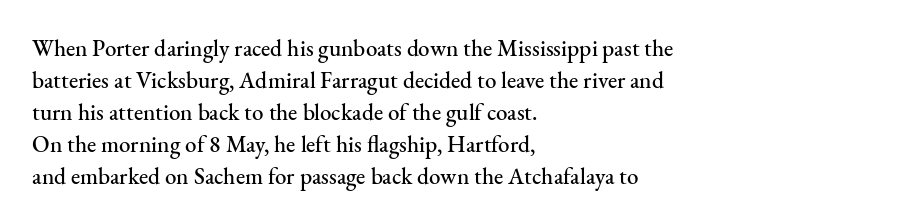
The image shows 23 px text type, upright; set left-aligned, normal line spacing (1.39x), normal letter spacing, not underlined.
